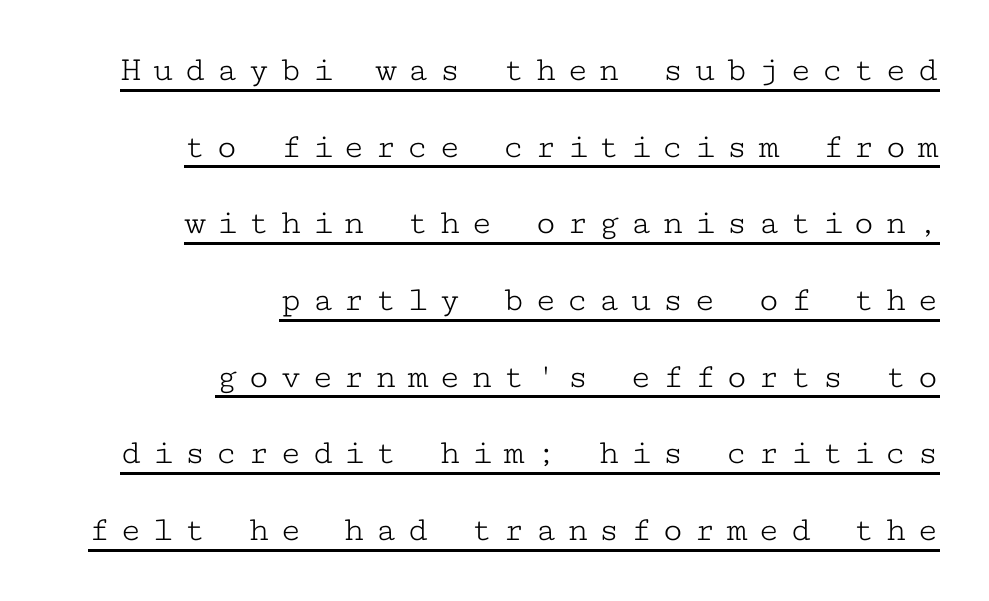
The image shows 36 px light, wide serif type, upright, monospaced; set right-aligned, loose line spacing (2.13x), unusually wide letter spacing (+0.28 em), underlined; low stroke contrast and a medium x-height.
